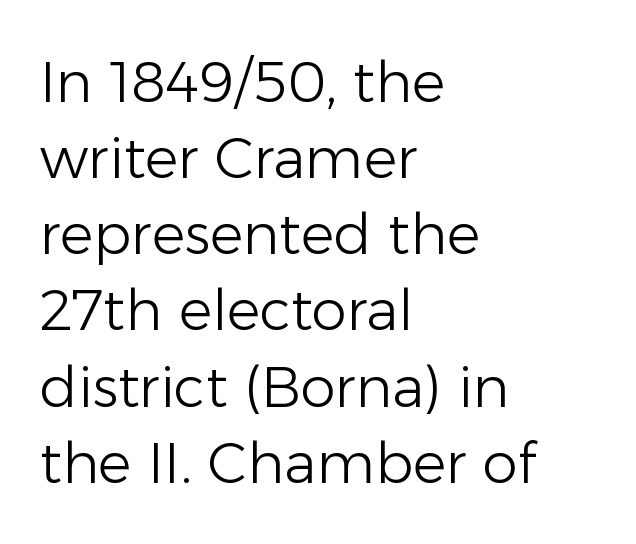
{"serif": "no", "italic": "no", "bold": "no", "weight": "light", "width": "normal", "stroke_contrast": "low", "x_height": "medium", "monospaced": "no", "underline": "no", "align": "left", "line_spacing": "normal", "line_spacing_ratio": 1.36, "letter_spacing": "normal", "letter_spacing_em": 0.0, "glyph_px": 56}
